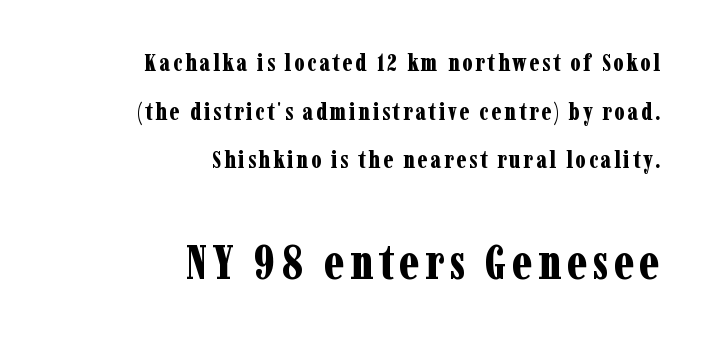
The image shows 48 px bold, condensed serif type, upright; set right-aligned, loose line spacing (2.03x), not underlined; the second (bottom) block is 2.0x larger; low stroke contrast and a medium x-height.
